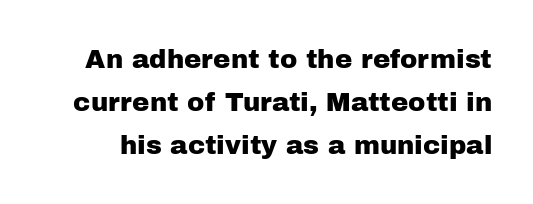
The baseline area is clear. The letters sit at their default tracking, neither squeezed nor spread. What's the leading like? Ordinary, nothing unusual. Italic: no, the glyphs are upright roman.
